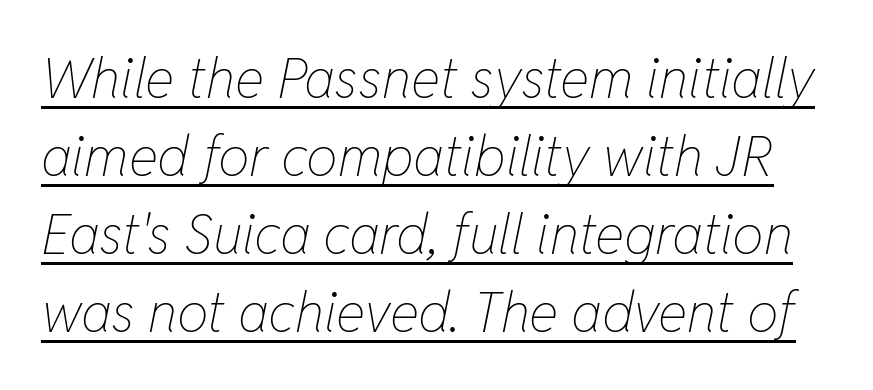
Q: Is the text bold? A: No.
Q: Is the text italic (slanted)? A: Yes, it leans right by about 11 degrees.
Q: Is the text underlined? A: Yes.
Q: Is the spacing between letters normal or unusually wide? A: Normal.
Q: Is the spacing between lines tight, normal or loose? A: Normal.
Q: Width (condensed, normal, or wide)? A: Condensed.
Q: Stroke contrast? A: Low.
Q: x-height? A: Medium.
Q: Monospaced? A: No.
